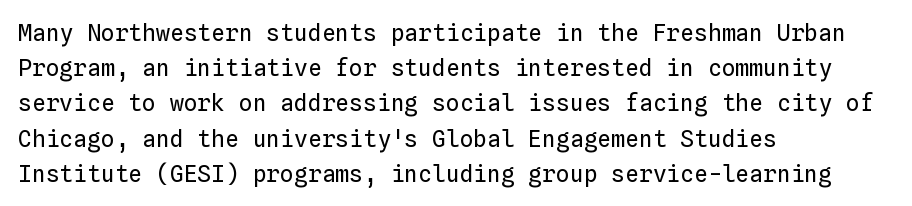
{"italic": "no", "bold": "no", "underline": "no", "align": "left", "line_spacing": "normal", "line_spacing_ratio": 1.53, "letter_spacing": "normal", "letter_spacing_em": 0.0, "glyph_px": 23}
